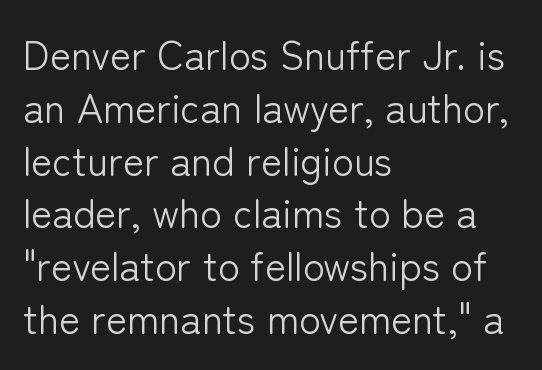
The image shows 40 px light sans-serif type, upright; set left-aligned, normal line spacing (1.32x), normal letter spacing, not underlined; low stroke contrast and a medium x-height.
